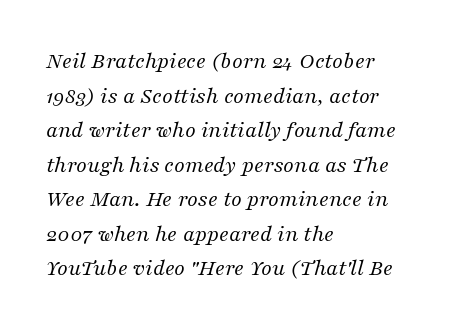
The designer left line spacing at the default. Summary of weight: not heavy and not bold. The face used here is rendered with its standard letterfit. Emphasis-style slanted type is in use.
